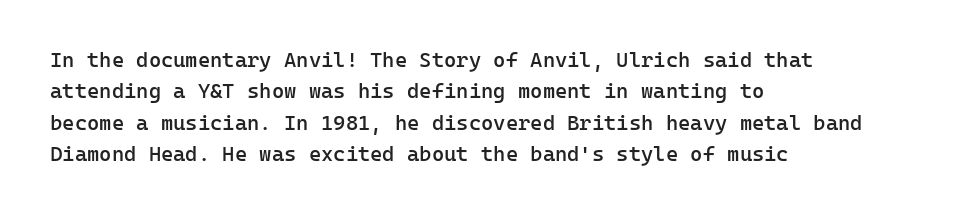
Q: Is the text bold? A: Semi-bold.
Q: Is the text italic (slanted)? A: No, it is upright.
Q: Is the text underlined? A: No.
Q: How is the paragraph aligned? A: Left-aligned.
Q: Is the spacing between letters normal or unusually wide? A: Normal.
Q: Is the spacing between lines tight, normal or loose? A: Normal.
